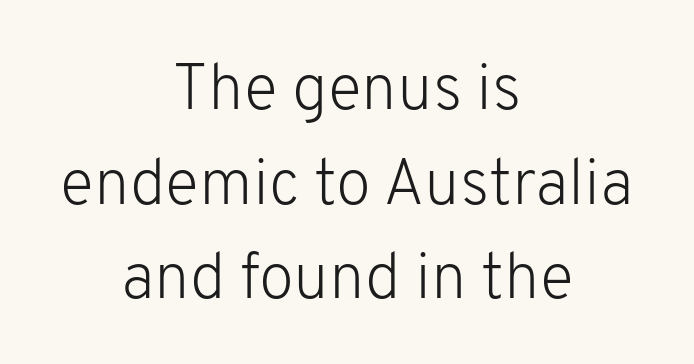
Q: Is the text bold? A: No.
Q: Is the text italic (slanted)? A: No, it is upright.
Q: Is the typeface a serif or a sans-serif typeface? A: Sans-serif.
Q: Is the text underlined? A: No.
Q: How is the paragraph aligned? A: Centered.
Q: Is the spacing between letters normal or unusually wide? A: Normal.
Q: Is the spacing between lines tight, normal or loose? A: Normal.
Q: Width (condensed, normal, or wide)? A: Normal.
Q: Stroke contrast? A: Low.
Q: x-height? A: Medium.
Q: Monospaced? A: No.
